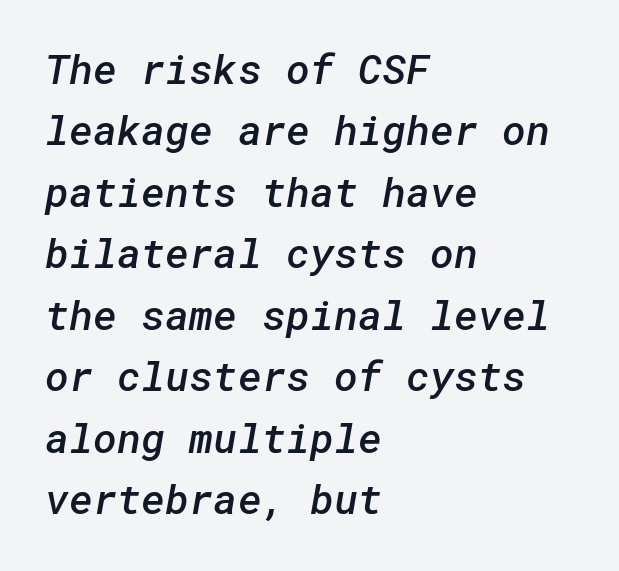
Q: Is the text bold? A: Semi-bold.
Q: Is the typeface a serif or a sans-serif typeface? A: Sans-serif.
Q: Is the text underlined? A: No.
Q: How is the paragraph aligned? A: Left-aligned.
Q: Is the spacing between letters normal or unusually wide? A: Normal.
Q: Is the spacing between lines tight, normal or loose? A: Normal.
Q: Width (condensed, normal, or wide)? A: Normal.
Q: Stroke contrast? A: Low.
Q: x-height? A: Medium.
